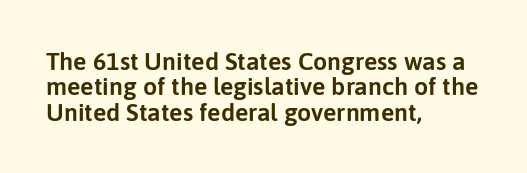
{"italic": "no", "underline": "no", "align": "left", "line_spacing": "tight", "line_spacing_ratio": 1.02, "letter_spacing": "normal", "letter_spacing_em": 0.0, "glyph_px": 25}
